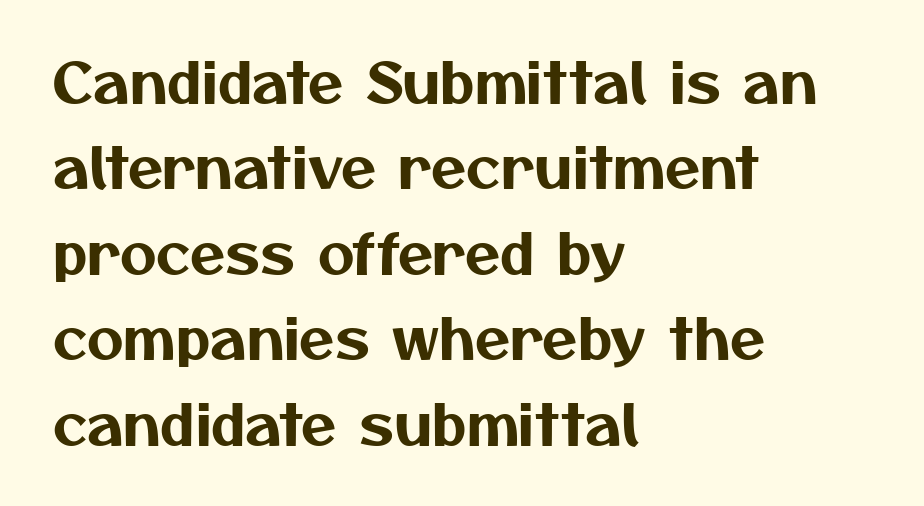
Q: Is the typeface a serif or a sans-serif typeface? A: Sans-serif.
Q: Is the text underlined? A: No.
Q: How is the paragraph aligned? A: Left-aligned.
Q: Is the spacing between letters normal or unusually wide? A: Normal.
Q: Is the spacing between lines tight, normal or loose? A: Normal.
Q: Width (condensed, normal, or wide)? A: Normal.
Q: Stroke contrast? A: Medium.
Q: x-height? A: Medium.
Q: Monospaced? A: No.
